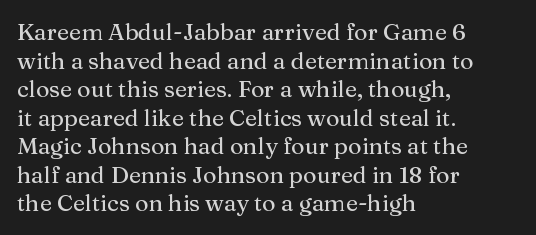
Q: Is the text italic (slanted)? A: No, it is upright.
Q: Is the text underlined? A: No.
Q: How is the paragraph aligned? A: Left-aligned.
Q: Is the spacing between letters normal or unusually wide? A: Normal.
